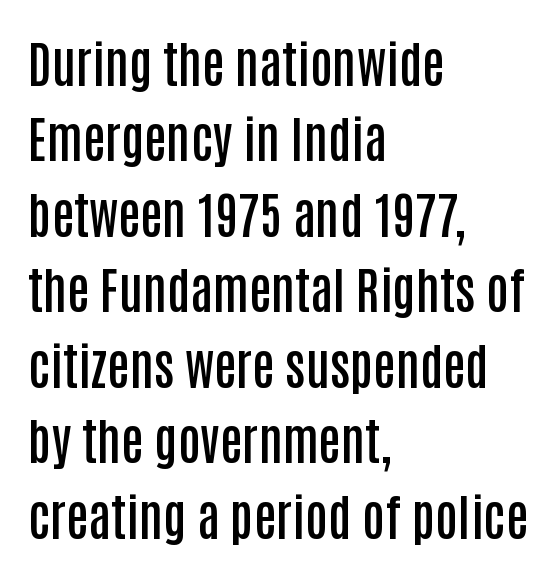
{"serif": "no", "italic": "no", "bold": "semi", "weight": "semibold", "width": "condensed", "stroke_contrast": "low", "x_height": "large", "monospaced": "no", "underline": "no", "align": "left", "line_spacing": "normal", "line_spacing_ratio": 1.51, "letter_spacing": "normal", "letter_spacing_em": 0.0, "glyph_px": 50}
